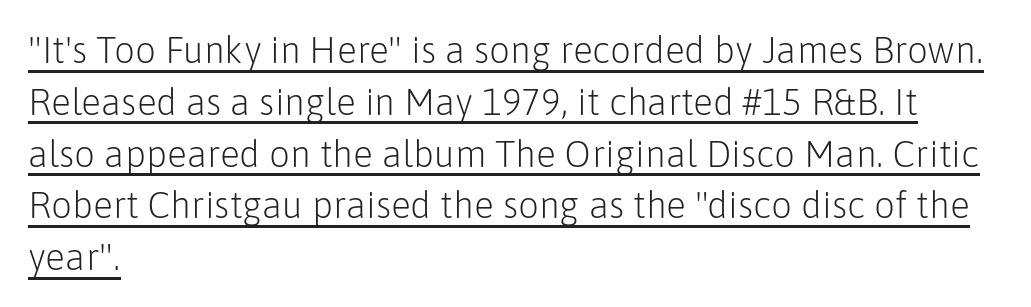
Horizontally, the lines are justified to the leading edge only. A quiet, ordinary-to-light weight characterises the typeface. Unlike a traditional serif, this face leaves its strokes unadorned. Think of a printed novel: that variable character pitch is what you see here. Does extra space separate the letters? No, they use regular spacing.
